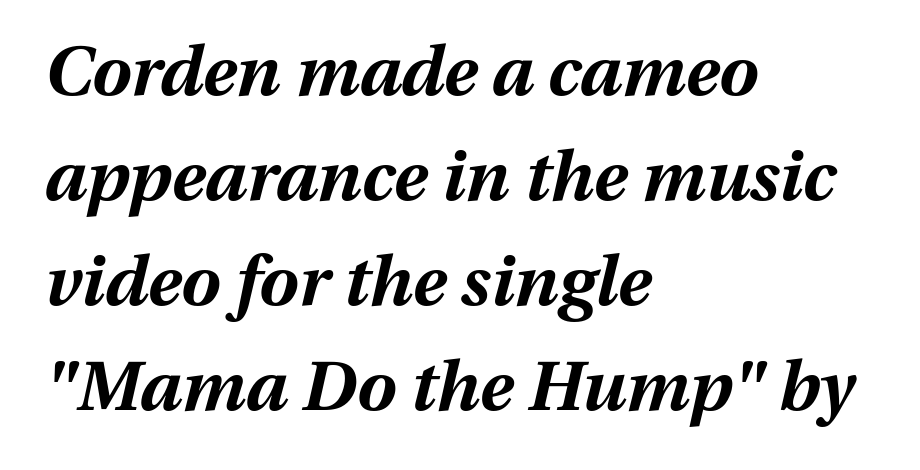
The text block is weighted toward the left margin, trailing off unevenly rightward. The letters advance in unequal steps, a hallmark of proportional type. Clear beneath every line of the passage. Observe the lean: these are italic letterforms. What stands out about the letter spacing? Nothing — it is the standard amount. The lines sit at an ordinary, default distance from one another.
